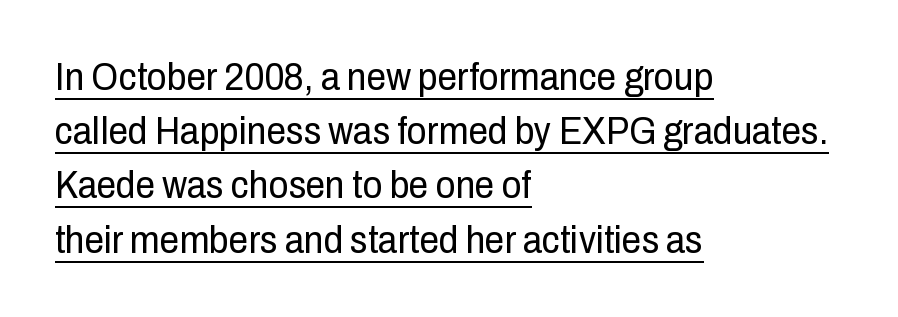
Is this a fixed-width face? No — the glyphs have proportional, varying widths. Observe the ordinary spacing: letters are neighbours, not strangers. Ascenders rise straight up at ninety degrees. Decoration check: the copy is underlined. The setting favours the left margin, as ordinary paragraphs usually do.
